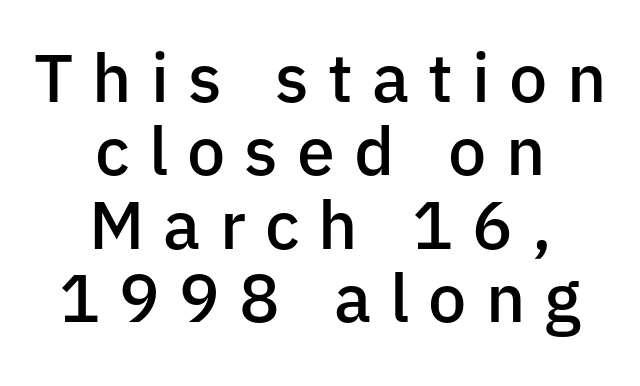
Has an underline been added? It has not. Ordinary non-slanted type is in use. Line starts and ends both wander, symmetrically. Closely set lines give the paragraph a compact silhouette.
